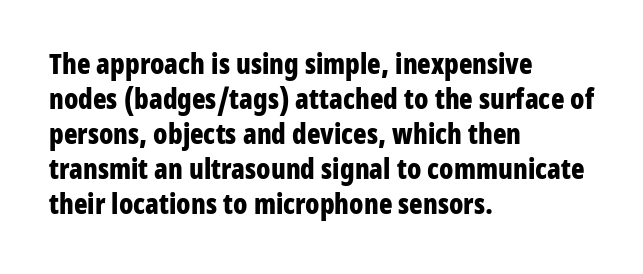
The image shows 28 px bold, condensed sans-serif type, upright; set left-aligned, normal line spacing (1.25x), normal letter spacing, not underlined; low stroke contrast and a medium x-height.
